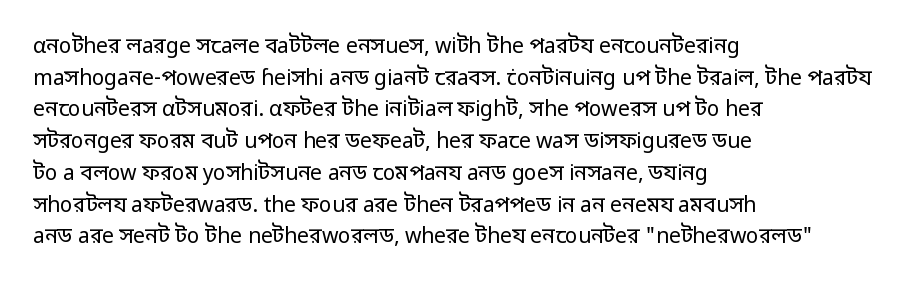
Style check: upright. Leftover space on each line is placed entirely after the last word. The rows are spaced the way most documents space them. The font is comparable to plain body text, perhaps lighter. Honestly, there is no underline to notice here at all. Nobody touched the tracking dial on this one.
